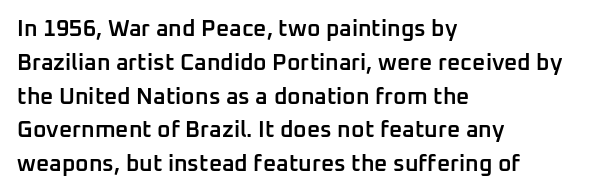
{"italic": "no", "bold": "semi", "underline": "no", "align": "left", "line_spacing": "normal", "line_spacing_ratio": 1.47, "letter_spacing": "normal", "letter_spacing_em": 0.0, "glyph_px": 23}
